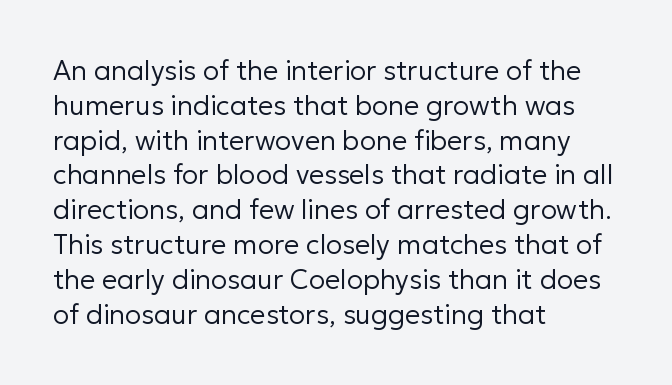
The image shows 27 px text type, upright; set left-aligned, normal line spacing (1.29x), normal letter spacing, not underlined.
